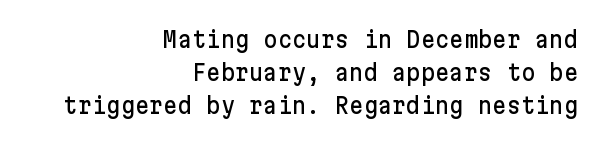
The passage shown stacks its lines at a standard gap. The passage shown has conventional tracking throughout. It's the straight-up-and-down kind of type. A bare baseline throughout the passage. The lines in this sample share a right terminus and differ only in where they begin.
